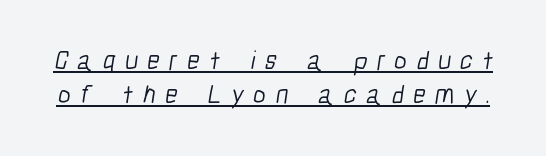
The rendering uses a moderate line-height, typical for paragraphs. The lettering is marked with a stroke running underneath it. A light-to-regular cut is what we see here. The horizontal fit of the characters is loose and conspicuously gappy.
